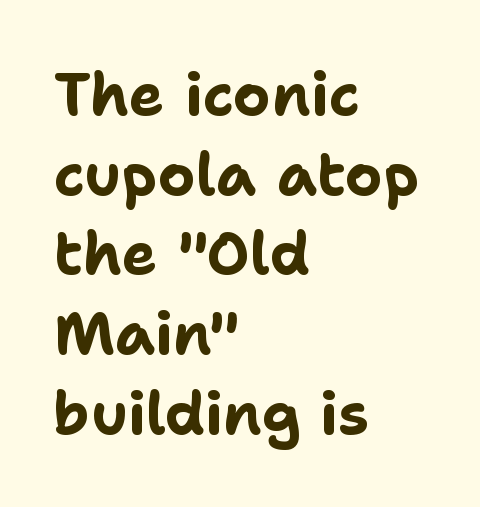
The image shows 59 px bold sans-serif type, upright; set left-aligned, normal line spacing (1.35x), normal letter spacing, not underlined; low stroke contrast and a medium x-height.
